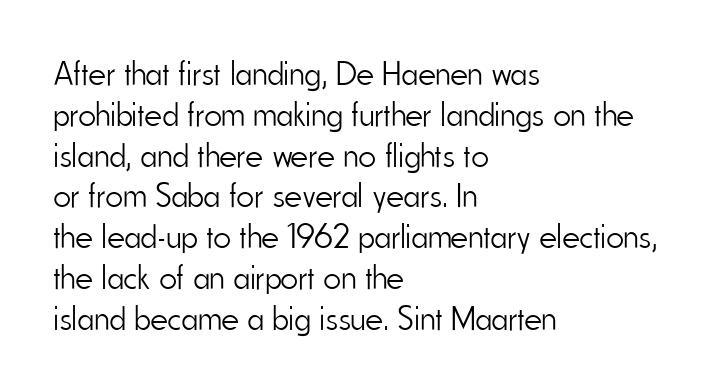
Lines of text with bare space underneath. The typeface chosen for these lines omits serifs. Look at the tracking — it's just the regular setting, nothing added. The text block is weighted toward the left margin, trailing off unevenly rightward.
